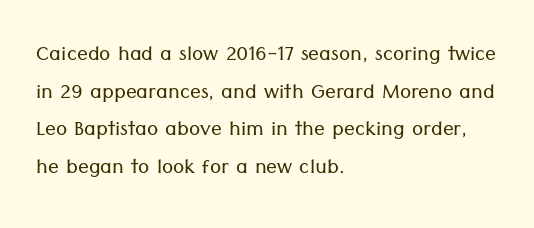
Notice how the stems are strictly vertical — no italics here. A bare baseline throughout the passage. Inter-character spacing is left at the font's built-in metrics. Vertical spacing — default. The ragged edge is on the right, which tells us the setting is flush left. The font sits on the lighter half of the weight spectrum, regular included.
